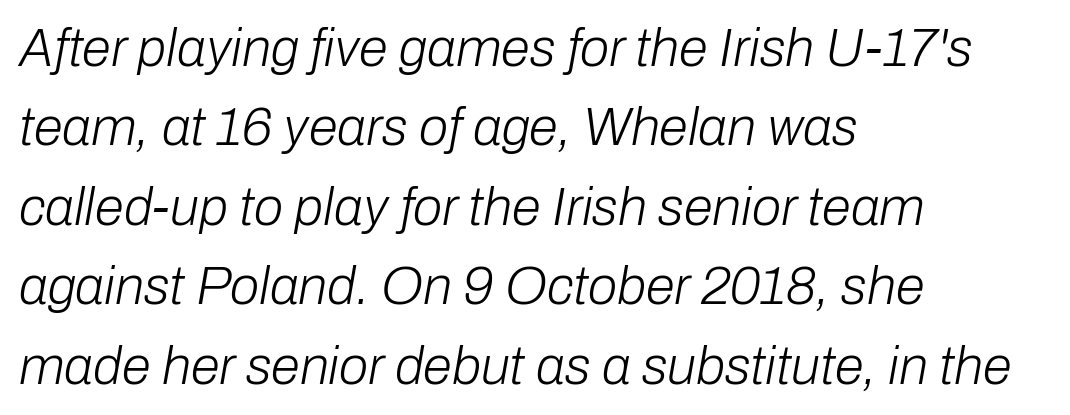
{"italic": "yes", "lean": "right", "slant_degrees": 10, "bold": "no", "weight": "light", "width": "normal", "stroke_contrast": "low", "x_height": "medium", "monospaced": "no", "underline": "no", "align": "left", "line_spacing": "normal", "line_spacing_ratio": 1.5, "letter_spacing": "normal", "letter_spacing_em": 0.0, "glyph_px": 53}
